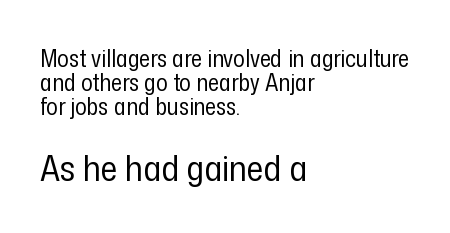
The image shows 36 px regular-weight, condensed sans-serif type, upright; set left-aligned, tight line spacing (1.0x), normal letter spacing, not underlined; the second (bottom) block is 1.5x larger; low stroke contrast and a medium x-height.
